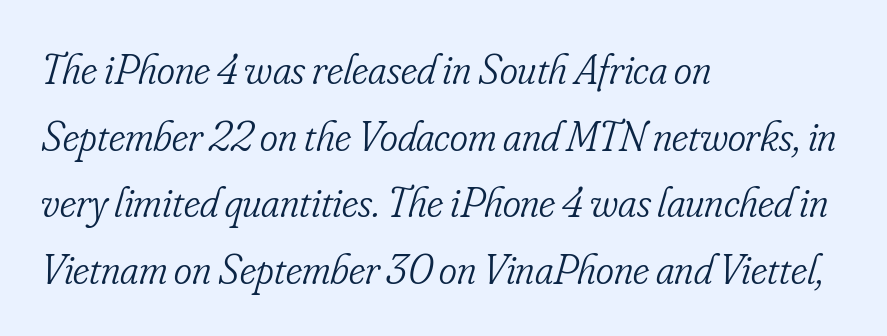
Q: Is the text bold? A: No.
Q: Is the text italic (slanted)? A: Yes, it leans right by about 16 degrees.
Q: Is the typeface a serif or a sans-serif typeface? A: Serif.
Q: Is the text underlined? A: No.
Q: How is the paragraph aligned? A: Left-aligned.
Q: Is the spacing between letters normal or unusually wide? A: Normal.
Q: Is the spacing between lines tight, normal or loose? A: Normal.
Q: Width (condensed, normal, or wide)? A: Condensed.
Q: Stroke contrast? A: Low.
Q: x-height? A: Small.
Q: Monospaced? A: No.
